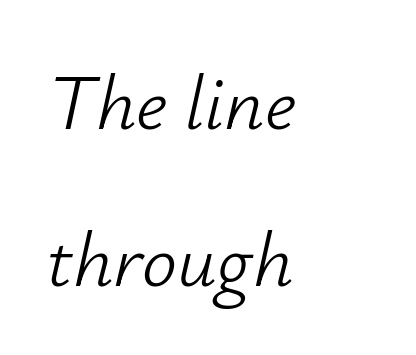
The image shows 78 px light type, italic (leaning right); set left-aligned, loose line spacing (2.01x), normal letter spacing, not underlined; low stroke contrast and a small x-height.
